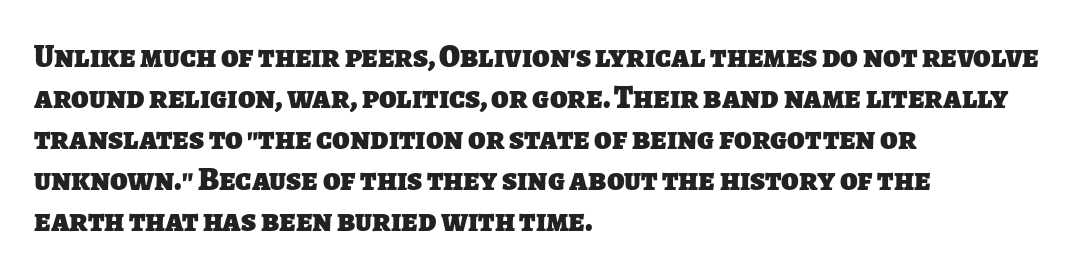
The image shows 32 px heavy sans-serif type; set left-aligned, normal line spacing (1.28x), normal letter spacing, not underlined; low stroke contrast and a large x-height.
